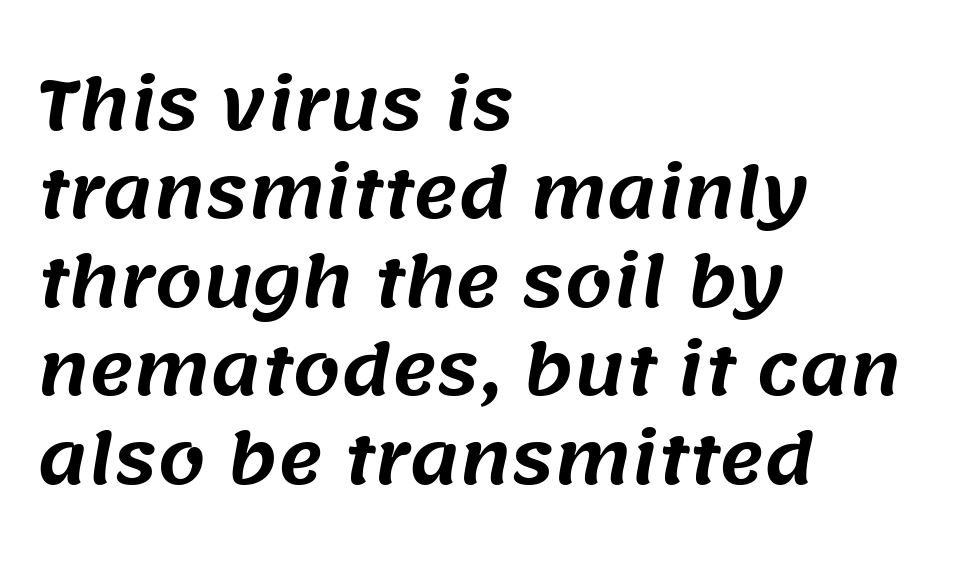
The rendering uses a moderate line-height, typical for paragraphs. Left-aligned paragraph, ragged on the right. No feet cap the strokes, marking this as sans-serif type. Compared with typical body copy, the letter spacing here is the same.
